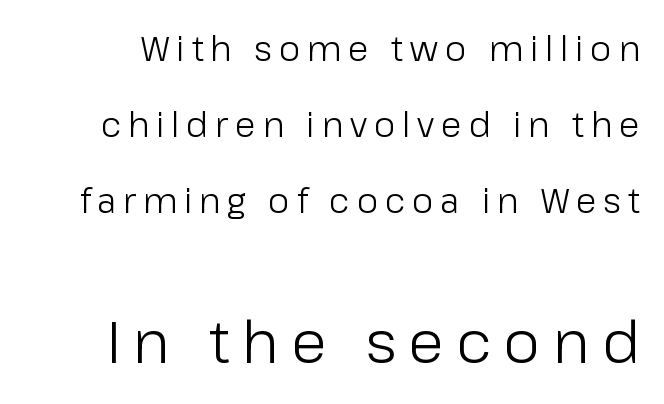
{"serif": "no", "italic": "no", "bold": "no", "weight": "light", "width": "normal", "stroke_contrast": "low", "x_height": "medium", "monospaced": "no", "underline": "no", "line_spacing": "loose", "line_spacing_ratio": 2.23, "letter_spacing": "wide", "letter_spacing_em": 0.2, "larger_block": "second", "size_ratio": 1.74, "glyph_px": 59}
